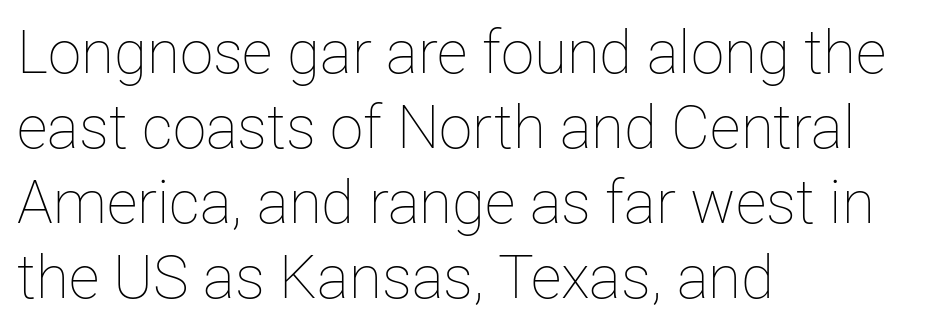
{"italic": "no", "bold": "no", "weight": "thin", "width": "normal", "stroke_contrast": "low", "x_height": "medium", "monospaced": "no", "underline": "no", "align": "left", "line_spacing": "normal", "line_spacing_ratio": 1.25, "letter_spacing": "normal", "letter_spacing_em": 0.0, "glyph_px": 60}
